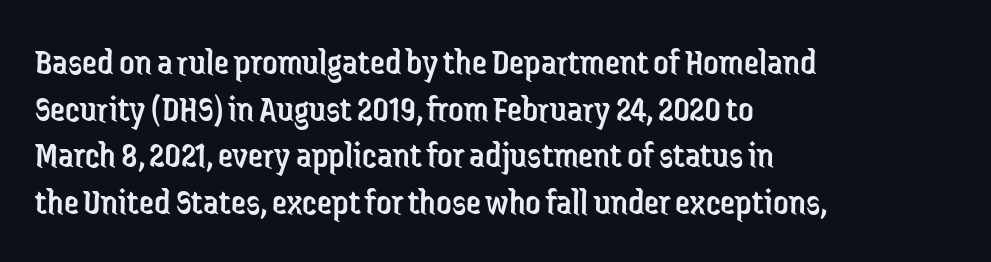
The image shows 38 px regular-weight, condensed sans-serif type, upright; set left-aligned, line spacing 1.23x, normal letter spacing, not underlined; low stroke contrast and a medium x-height.
